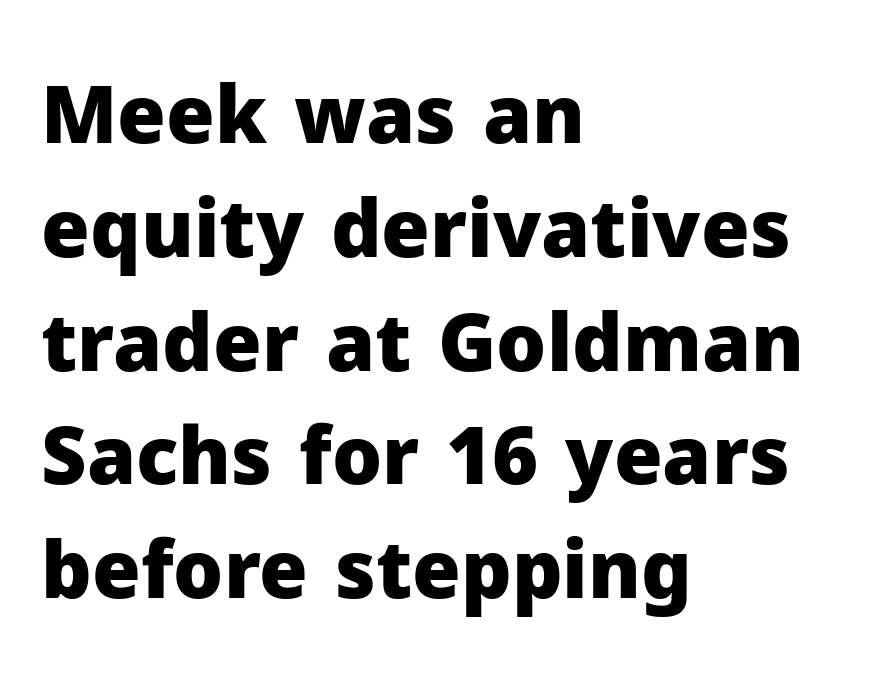
The rendering shows plain stroke endings on the letterforms — a sans-serif design. Layout note: lines flush left. Italic: no, the glyphs are upright roman. Compared with an ordinary text face, these strokes are far heavier — a full bold. Spacing verdict: proportional, widths tailored to each character. You could call the tracking neutral — neither tight nor loose.
